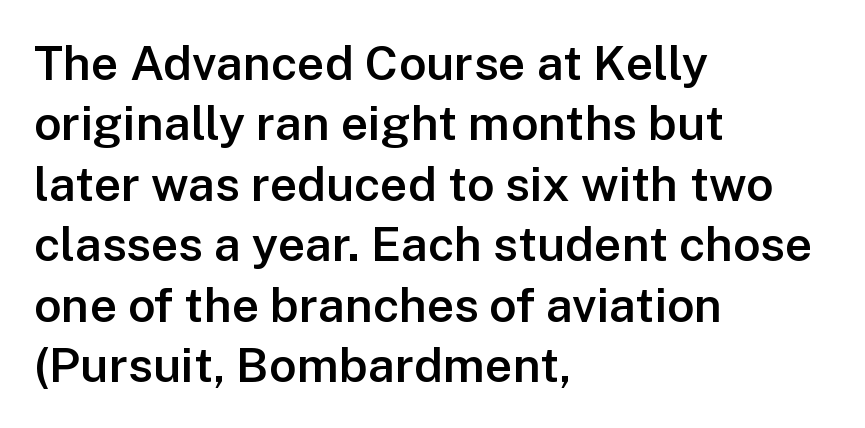
{"serif": "no", "italic": "no", "bold": "semi", "weight": "semibold", "width": "normal", "stroke_contrast": "low", "x_height": "medium", "monospaced": "no", "underline": "no", "align": "left", "line_spacing": "normal", "line_spacing_ratio": 1.26, "letter_spacing": "normal", "letter_spacing_em": 0.0, "glyph_px": 48}
